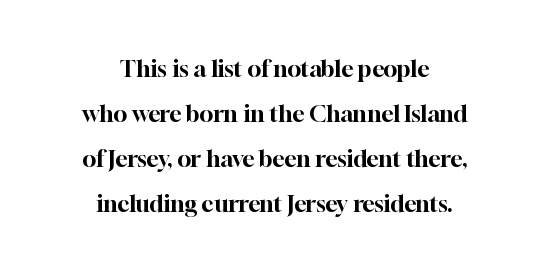
Q: Is the text italic (slanted)? A: No, it is upright.
Q: Is the text underlined? A: No.
Q: How is the paragraph aligned? A: Centered.
Q: Is the spacing between letters normal or unusually wide? A: Normal.
Q: Is the spacing between lines tight, normal or loose? A: Loose.
